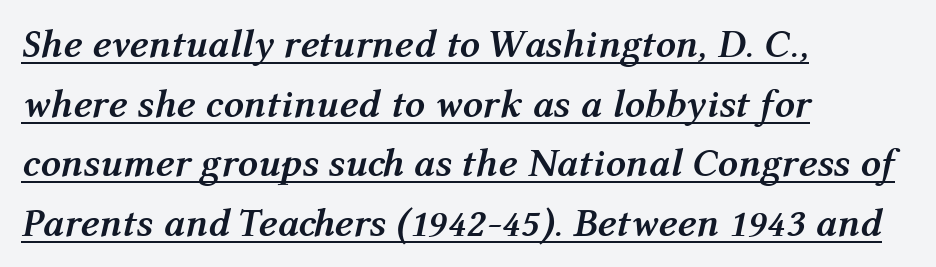
The image shows 40 px semibold type, italic (leaning right); set left-aligned, normal line spacing (1.49x), normal letter spacing, underlined; medium stroke contrast and a medium x-height.
